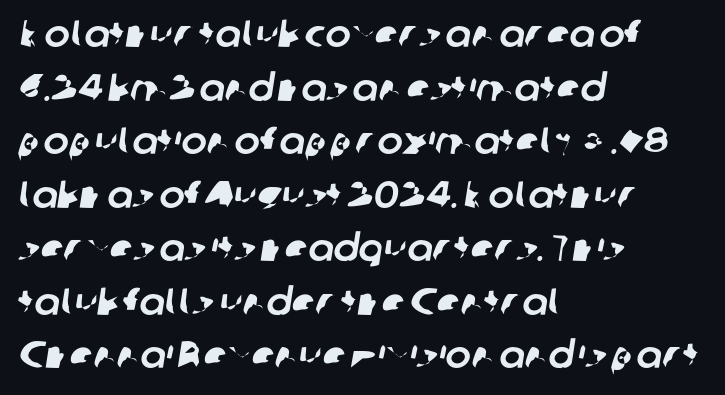
Looks like regular typesetting: each glyph gets only the width it needs. The words here are not underlined. Glyph-to-glyph distance matches everyday printed text. Vertically, the passage feels balanced, rows spaced as you'd expect. A student would call this left alignment; a typographer would say flush left, rag right. Classification — sans serif.
